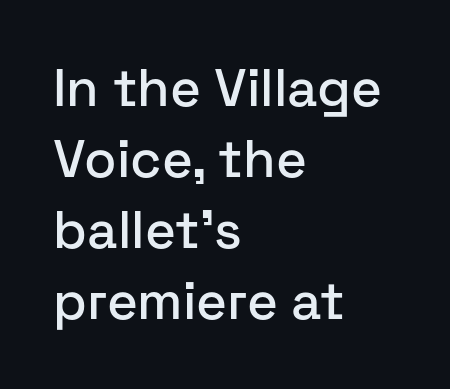
Q: Is the text italic (slanted)? A: No, it is upright.
Q: Is the typeface a serif or a sans-serif typeface? A: Sans-serif.
Q: Is the text underlined? A: No.
Q: How is the paragraph aligned? A: Left-aligned.
Q: Is the spacing between letters normal or unusually wide? A: Normal.
Q: Is the spacing between lines tight, normal or loose? A: Normal.
Q: Width (condensed, normal, or wide)? A: Normal.
Q: Stroke contrast? A: Low.
Q: x-height? A: Medium.
Q: Monospaced? A: No.
